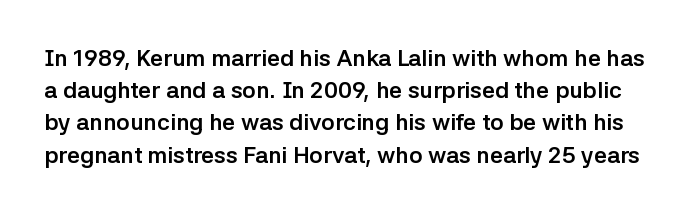
{"italic": "no", "bold": "yes", "underline": "no", "line_spacing": "normal", "line_spacing_ratio": 1.4, "letter_spacing": "normal", "letter_spacing_em": 0.0, "glyph_px": 23}
